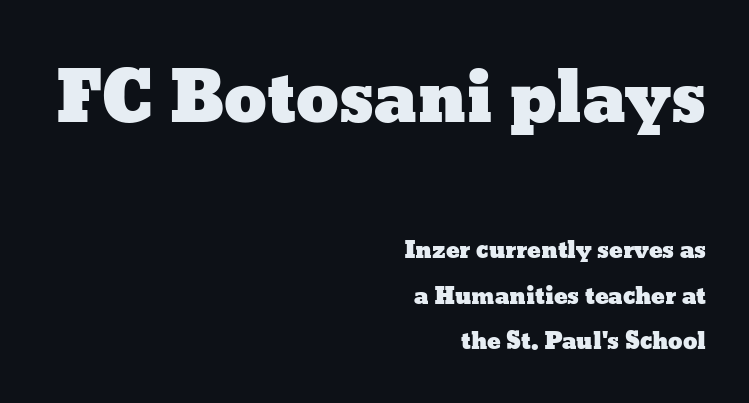
Which of the two is more prominent by size? The first, at the top. Nope, not italic — everything's standing straight. The rendering keeps characters at their native spacing. These lines are rendered in a variable-pitch font. The lines are quadded right. Descenders hang freely into open space.
